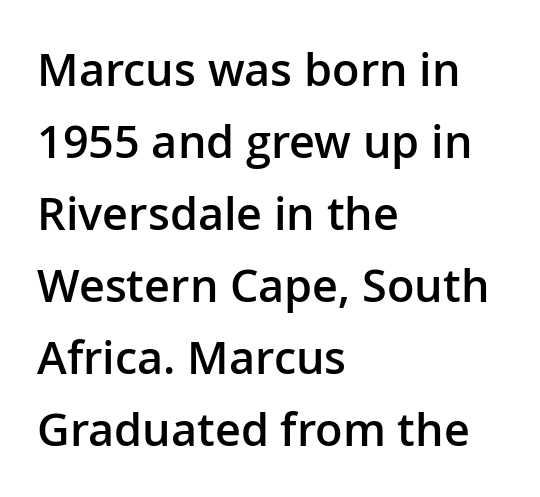
Q: Is the text bold? A: Semi-bold.
Q: Is the text italic (slanted)? A: No, it is upright.
Q: Is the typeface a serif or a sans-serif typeface? A: Sans-serif.
Q: Is the text underlined? A: No.
Q: How is the paragraph aligned? A: Left-aligned.
Q: Is the spacing between letters normal or unusually wide? A: Normal.
Q: Is the spacing between lines tight, normal or loose? A: Normal.
Q: Width (condensed, normal, or wide)? A: Normal.
Q: Stroke contrast? A: Low.
Q: x-height? A: Medium.
Q: Monospaced? A: No.
